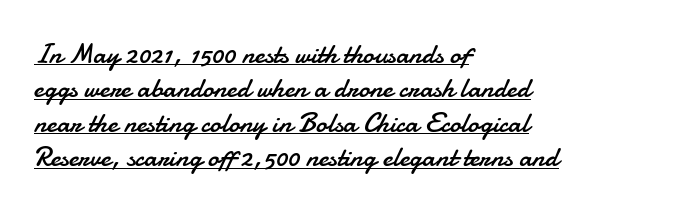
Each line of the rendering has a horizontal stroke beneath the glyphs. Is this a fixed-width face? No — the glyphs have proportional, varying widths. Is this a heavy cut? Hardly; it is regular or lighter. These lines are set flush left with a ragged right edge. Compared with typical body copy, the letter spacing here is the same.
